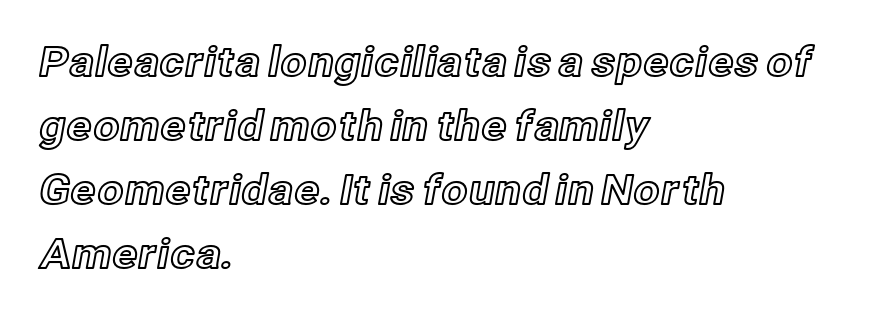
{"width": "normal", "x_height": "medium", "monospaced": "no", "underline": "no", "align": "left", "line_spacing": "normal", "line_spacing_ratio": 1.56, "letter_spacing": "normal", "letter_spacing_em": 0.0, "glyph_px": 41}
